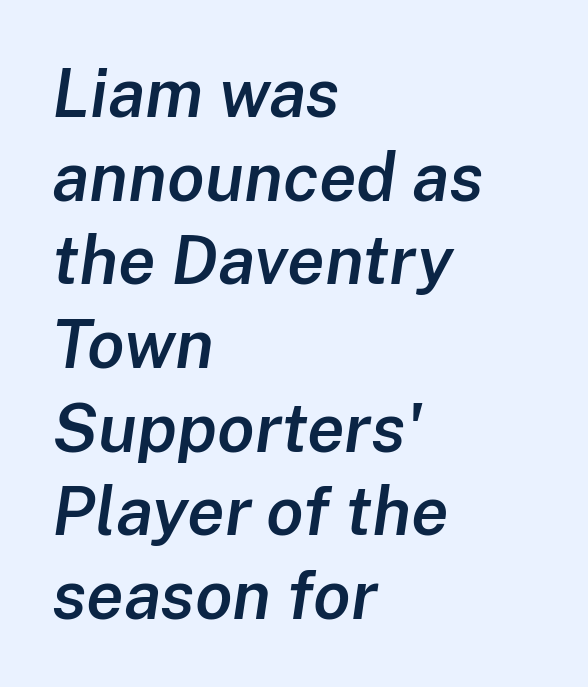
Inter-character spacing is left at the font's built-in metrics. Strokes here are thickened, but only to semibold level. The paragraph shown leans on its left margin. The font's italic variant was chosen for this text. Only glyphs here, with clear space below each row.
